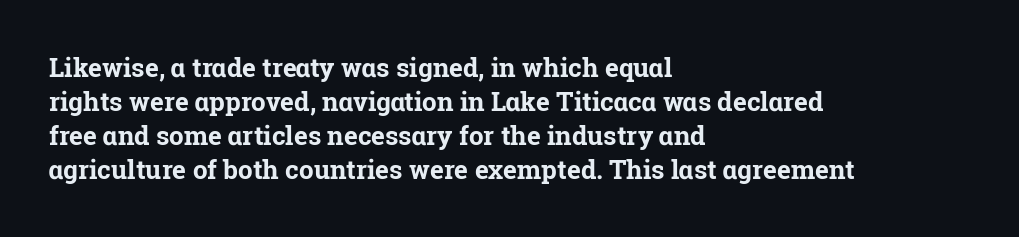
The image shows 26 px bold type, upright; set left-aligned, normal line spacing (1.31x), normal letter spacing, not underlined.
